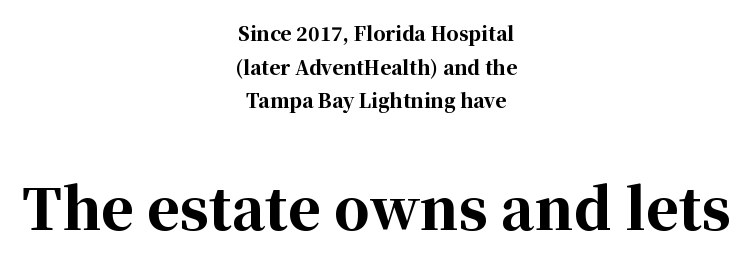
The image shows 56 px bold serif type, upright; set centered, line spacing 1.77x, normal letter spacing, not underlined; the second (bottom) block is 2.95x larger; high stroke contrast and a medium x-height.
